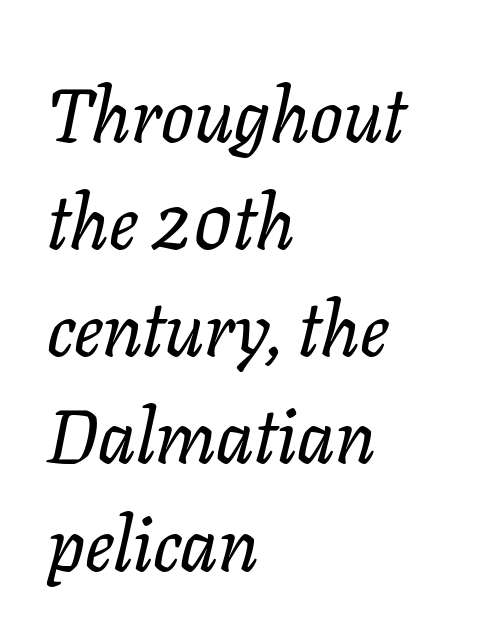
The image shows 76 px serif type, italic (leaning right); set left-aligned, normal line spacing (1.41x), normal letter spacing, not underlined; low stroke contrast and a medium x-height.
